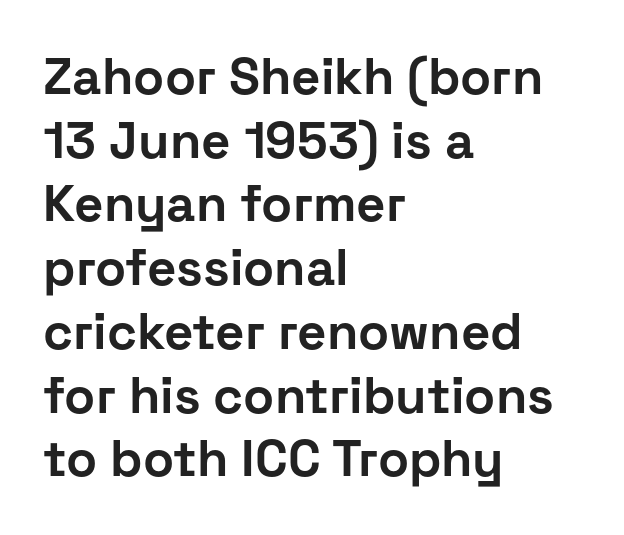
{"serif": "no", "italic": "no", "bold": "yes", "weight": "bold", "width": "normal", "stroke_contrast": "low", "x_height": "medium", "monospaced": "no", "underline": "no", "align": "left", "line_spacing": "normal", "line_spacing_ratio": 1.25, "letter_spacing": "normal", "letter_spacing_em": 0.0, "glyph_px": 51}
